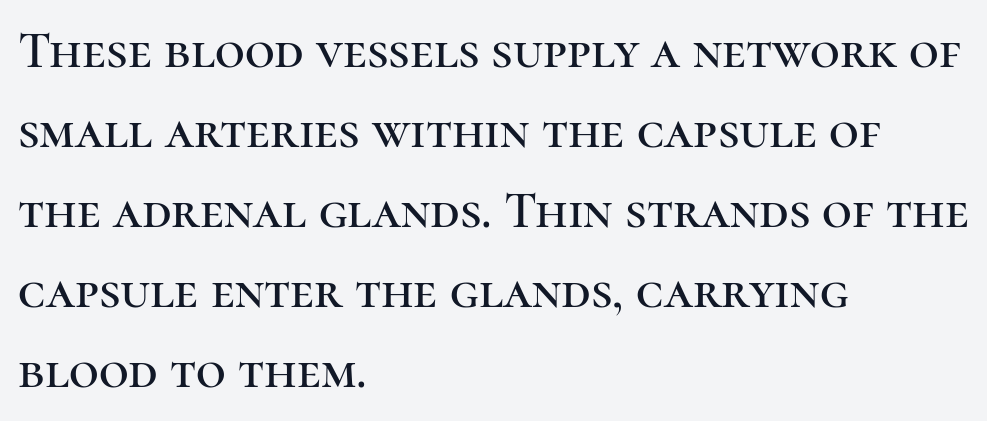
The horizontal fit of the characters is conventional and even. Varying glyph widths throughout — classic text-font behaviour. If you measured baseline to baseline, you'd find a middling distance. The text was rendered using a seriffed face with decorative stroke endings. Words float on clear page, feet unadorned.
